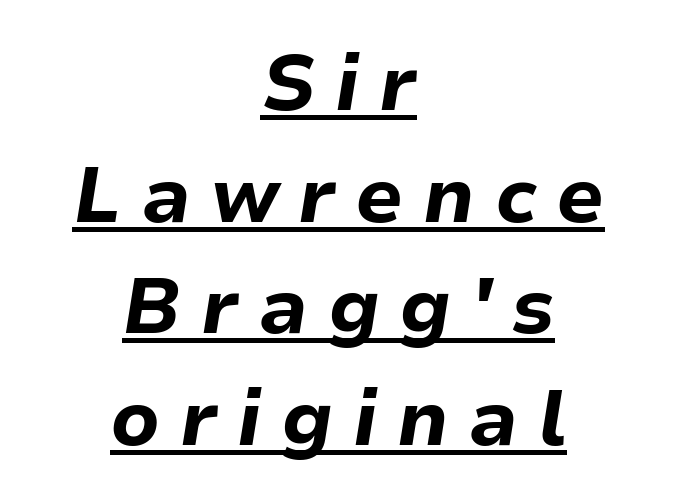
Q: Is the text bold? A: Yes.
Q: Is the text italic (slanted)? A: Yes, it leans right by about 9 degrees.
Q: Is the text underlined? A: Yes.
Q: How is the paragraph aligned? A: Centered.
Q: Is the spacing between letters normal or unusually wide? A: Unusually wide.
Q: Is the spacing between lines tight, normal or loose? A: Normal.
Q: Width (condensed, normal, or wide)? A: Normal.
Q: Stroke contrast? A: Low.
Q: x-height? A: Medium.
Q: Monospaced? A: No.
